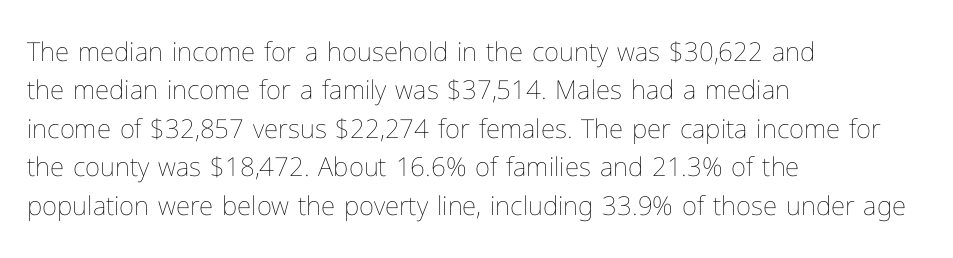
Q: Is the text bold? A: No.
Q: Is the text italic (slanted)? A: No, it is upright.
Q: Is the text underlined? A: No.
Q: How is the paragraph aligned? A: Left-aligned.
Q: Is the spacing between letters normal or unusually wide? A: Normal.
Q: Is the spacing between lines tight, normal or loose? A: Normal.
